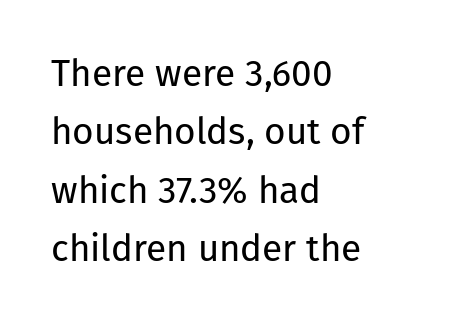
The image shows 37 px regular-weight sans-serif type, upright; set left-aligned, normal line spacing (1.58x), normal letter spacing, not underlined; low stroke contrast and a medium x-height.
